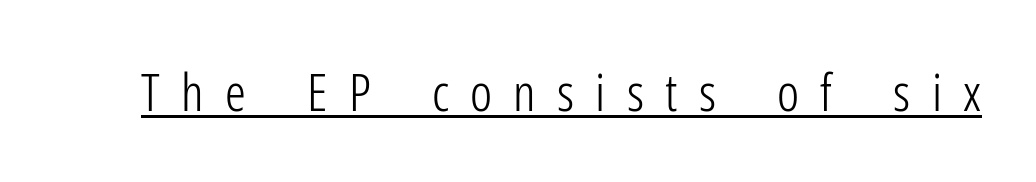
{"serif": "no", "italic": "no", "bold": "no", "weight": "light", "width": "condensed", "stroke_contrast": "low", "x_height": "medium", "monospaced": "no", "underline": "yes", "letter_spacing": "wide", "letter_spacing_em": 0.41, "glyph_px": 52}
